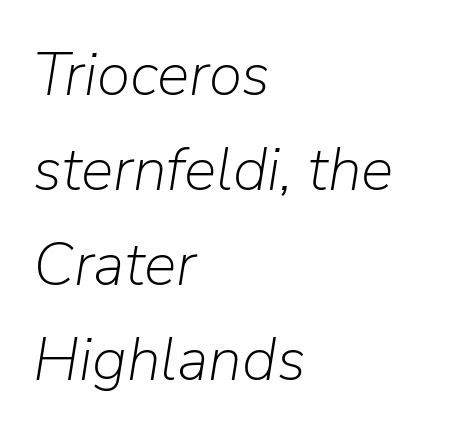
Q: Is the text bold? A: No.
Q: Is the text italic (slanted)? A: Yes, it leans right by about 9 degrees.
Q: Is the text underlined? A: No.
Q: How is the paragraph aligned? A: Left-aligned.
Q: Is the spacing between letters normal or unusually wide? A: Normal.
Q: Is the spacing between lines tight, normal or loose? A: Normal.
Q: Width (condensed, normal, or wide)? A: Normal.
Q: Stroke contrast? A: Low.
Q: x-height? A: Medium.
Q: Monospaced? A: No.
